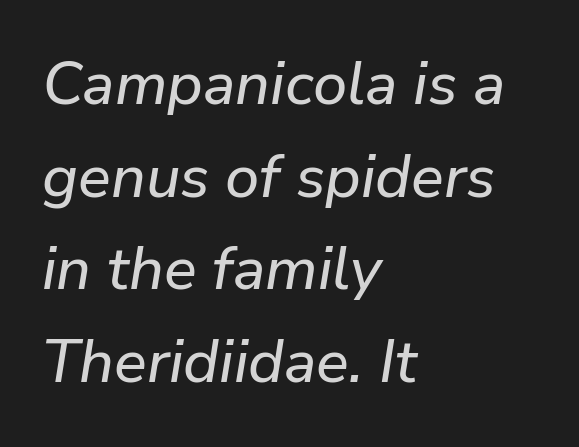
{"italic": "yes", "lean": "right", "slant_degrees": 9, "width": "normal", "stroke_contrast": "low", "x_height": "medium", "monospaced": "no", "underline": "no", "align": "left", "line_spacing": "normal", "line_spacing_ratio": 1.52, "letter_spacing": "normal", "letter_spacing_em": 0.0, "glyph_px": 61}
